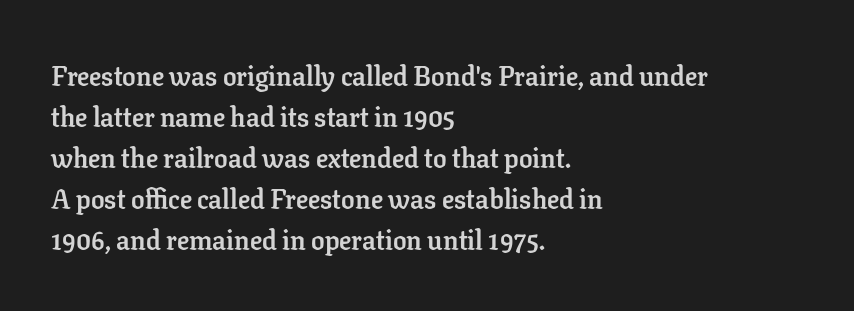
{"italic": "no", "bold": "yes", "underline": "no", "align": "left", "line_spacing": "normal", "line_spacing_ratio": 1.52, "letter_spacing": "normal", "letter_spacing_em": 0.0, "glyph_px": 27}
